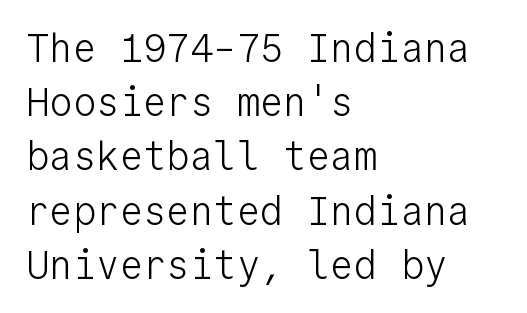
The image shows 39 px light sans-serif type, upright, monospaced; set left-aligned, normal line spacing (1.39x), normal letter spacing, not underlined; low stroke contrast and a medium x-height.
